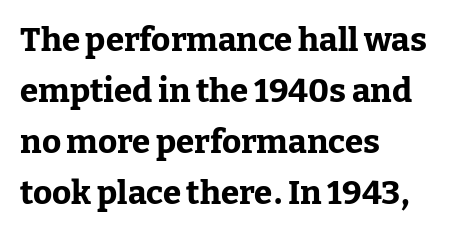
Is this a fixed-width face? No — the glyphs have proportional, varying widths. Compared with typical body copy, the letter spacing here is the same. The lettering holds an erect, upright posture throughout. Strokes here are thick enough to call this a true bold.
